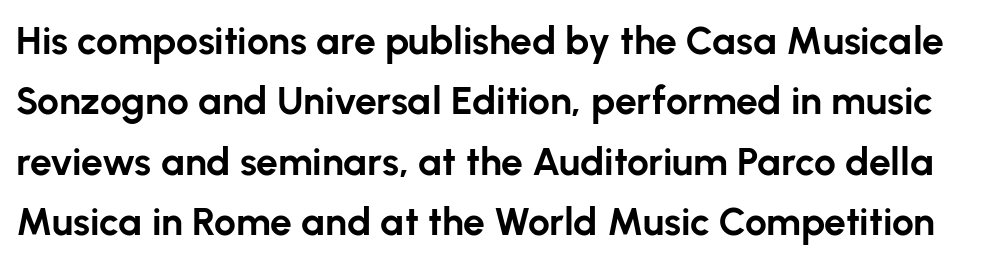
The image shows 39 px bold sans-serif type, upright; set normal line spacing (1.55x), normal letter spacing, not underlined; low stroke contrast and a medium x-height.
